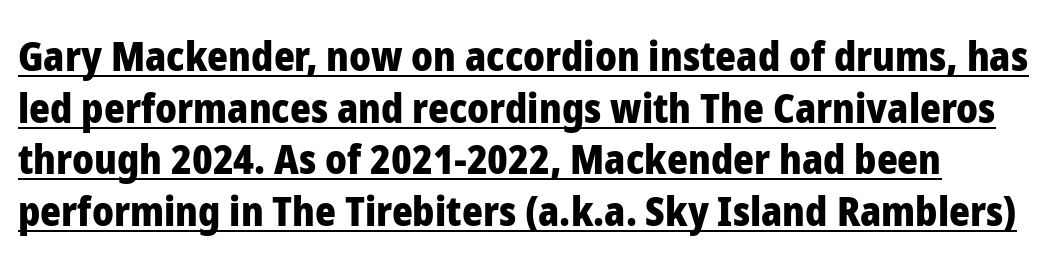
The image shows 40 px heavy sans-serif type, upright; set normal line spacing (1.29x), normal letter spacing, underlined; low stroke contrast and a medium x-height.
